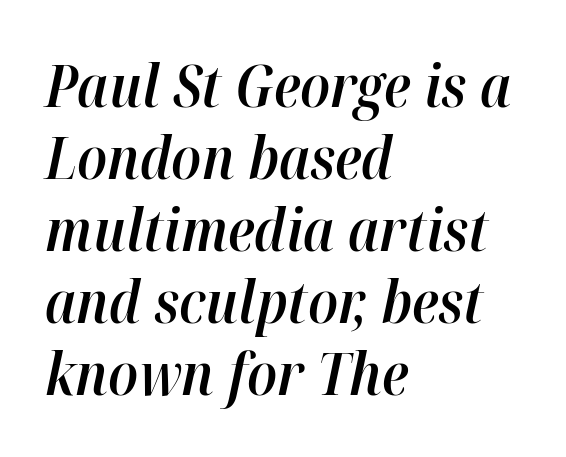
{"italic": "yes", "lean": "right", "slant_degrees": 12, "bold": "semi", "weight": "semibold", "width": "normal", "stroke_contrast": "high", "x_height": "medium", "monospaced": "no", "underline": "no", "align": "left", "line_spacing_ratio": 1.24, "letter_spacing": "normal", "letter_spacing_em": 0.0, "glyph_px": 58}
